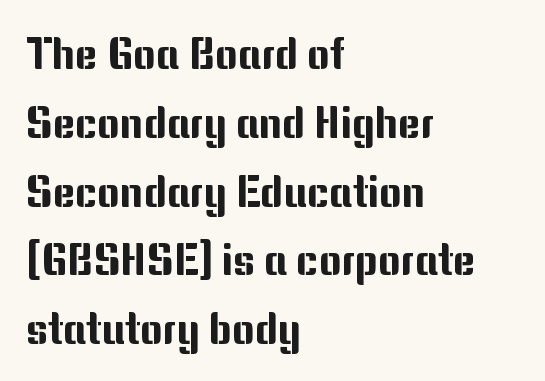
Q: Is the text italic (slanted)? A: No, it is upright.
Q: Is the typeface a serif or a sans-serif typeface? A: Sans-serif.
Q: Is the text underlined? A: No.
Q: How is the paragraph aligned? A: Left-aligned.
Q: Is the spacing between letters normal or unusually wide? A: Normal.
Q: Is the spacing between lines tight, normal or loose? A: Normal.
Q: Width (condensed, normal, or wide)? A: Normal.
Q: Stroke contrast? A: Medium.
Q: x-height? A: Medium.
Q: Monospaced? A: No.
